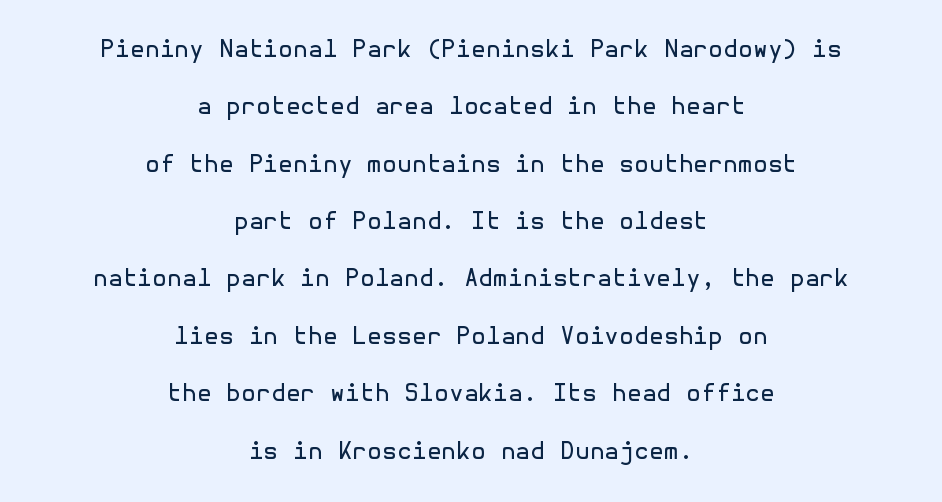
{"italic": "no", "bold": "no", "underline": "no", "align": "center", "line_spacing": "loose", "line_spacing_ratio": 2.39, "letter_spacing": "normal", "letter_spacing_em": 0.0, "glyph_px": 24}
